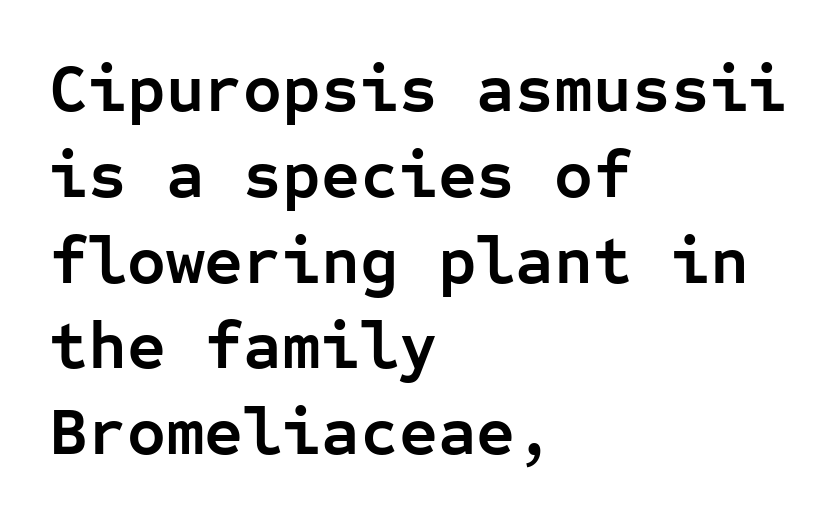
The image shows 67 px semibold sans-serif type, upright, monospaced; set left-aligned, normal line spacing (1.28x), normal letter spacing, not underlined; low stroke contrast and a medium x-height.
